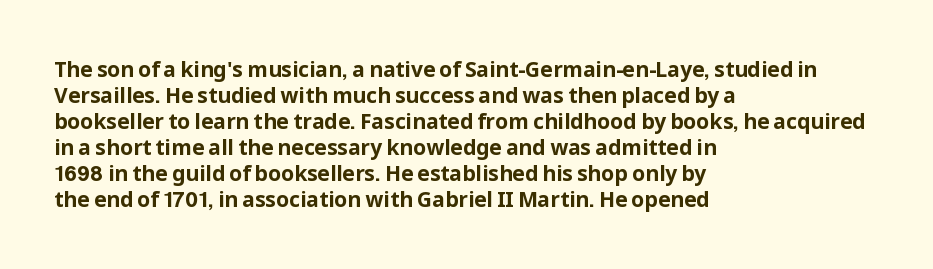
{"italic": "no", "bold": "yes", "underline": "no", "align": "left", "line_spacing_ratio": 1.24, "letter_spacing": "normal", "letter_spacing_em": 0.0, "glyph_px": 21}
